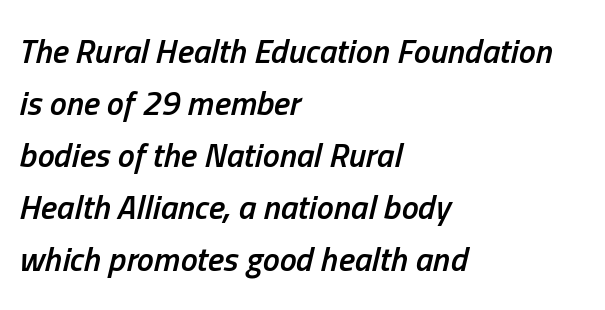
The image shows 34 px semibold, condensed type, italic (leaning right); set left-aligned, normal line spacing (1.53x), normal letter spacing, not underlined; low stroke contrast and a medium x-height.
